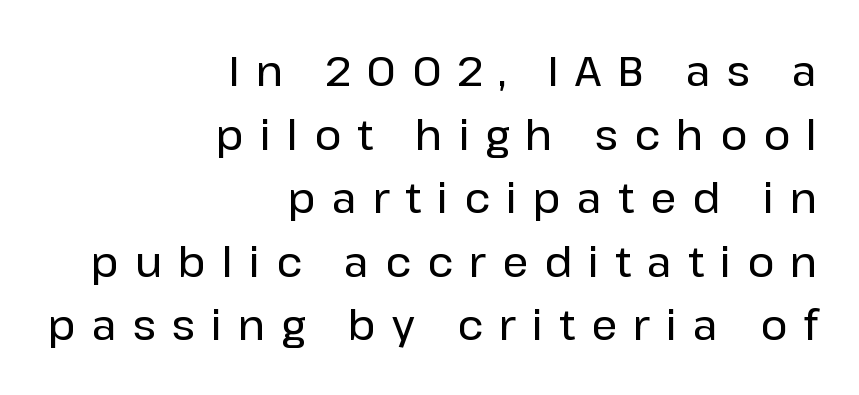
Q: Is the text italic (slanted)? A: No, it is upright.
Q: Is the typeface a serif or a sans-serif typeface? A: Sans-serif.
Q: Is the text underlined? A: No.
Q: How is the paragraph aligned? A: Right-aligned.
Q: Is the spacing between letters normal or unusually wide? A: Unusually wide.
Q: Is the spacing between lines tight, normal or loose? A: Normal.
Q: Width (condensed, normal, or wide)? A: Normal.
Q: Stroke contrast? A: Low.
Q: x-height? A: Medium.
Q: Monospaced? A: No.
